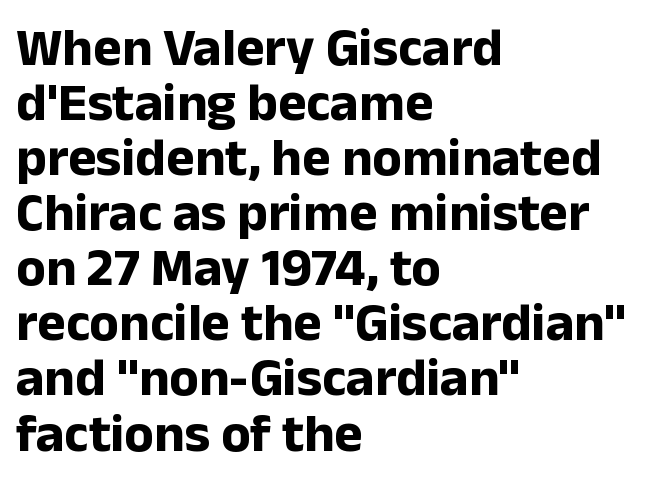
This rendering features lettering with no underline. The passage shown is typed in a proportional face where columns would drift. Tall strokes in this sample are plumb rather than angled. This rendering employs a face without finishing strokes, i.e., a sans-serif.
